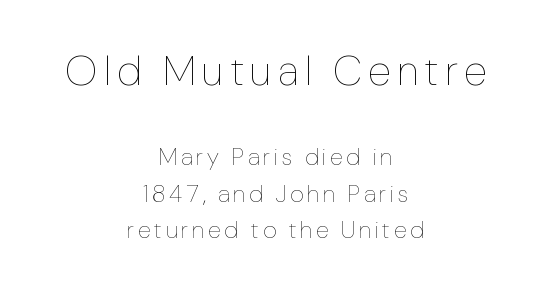
The block sitting higher on the canvas is the one with enlarged characters. Nope, not italic — everything's standing straight. Every row of glyphs is offset so its center matches the block's center. The rendering uses natural spacing where letterforms have individual widths. Regular leading. Weight: not bold — regular or lighter.
